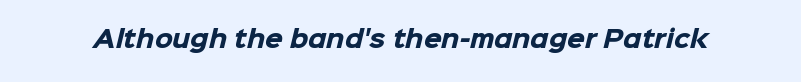
The image shows 23 px bold type; set normal letter spacing, not underlined.
